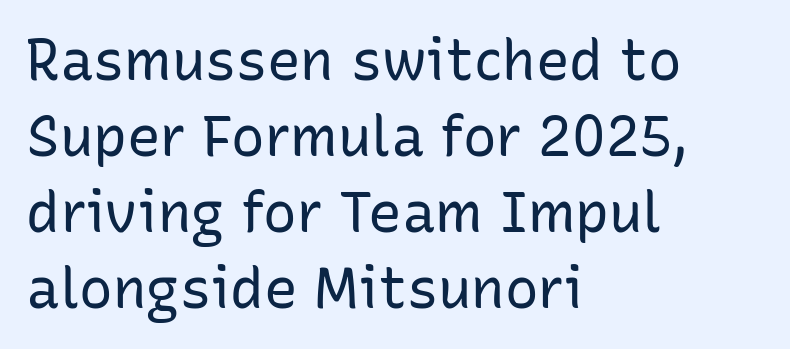
{"serif": "no", "italic": "no", "bold": "no", "weight": "regular", "width": "normal", "stroke_contrast": "low", "x_height": "medium", "monospaced": "no", "underline": "no", "align": "left", "line_spacing": "normal", "line_spacing_ratio": 1.36, "letter_spacing": "normal", "letter_spacing_em": 0.0, "glyph_px": 56}
